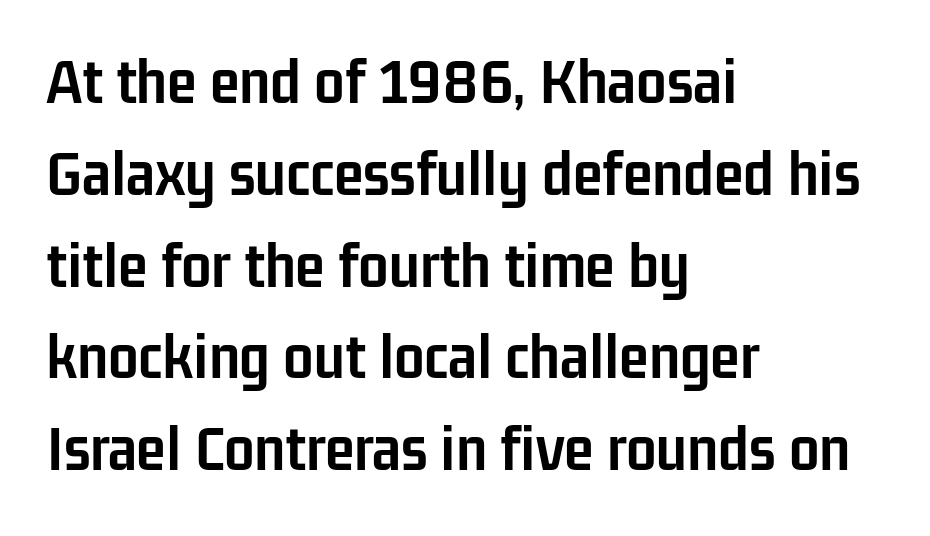
The image shows 68 px semibold, condensed sans-serif type, upright; set left-aligned, normal line spacing (1.35x), normal letter spacing, not underlined; low stroke contrast and a medium x-height.
